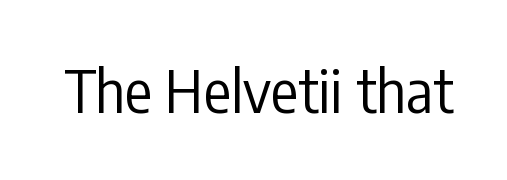
The font's upright variant was chosen for this text. Each letter keeps its own natural width here, so spacing adapts to shape. No extra tracking has been applied to these lines. Nothing sits at the stroke ends, so this counts as sans-serif. The passage shown is not underscored anywhere.
